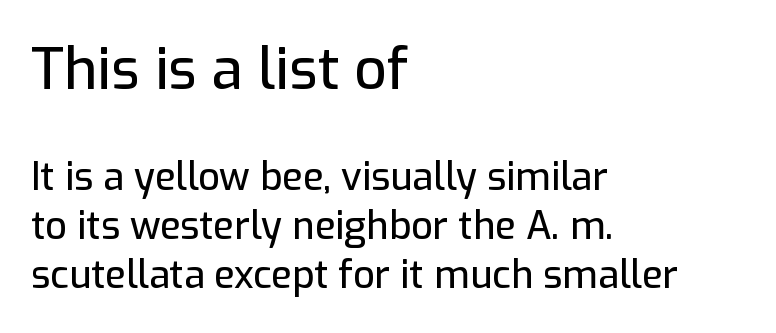
The image shows 57 px sans-serif type, upright; set left-aligned, normal line spacing (1.3x), normal letter spacing, not underlined; the first (top) block is 1.5x larger; low stroke contrast and a medium x-height.
